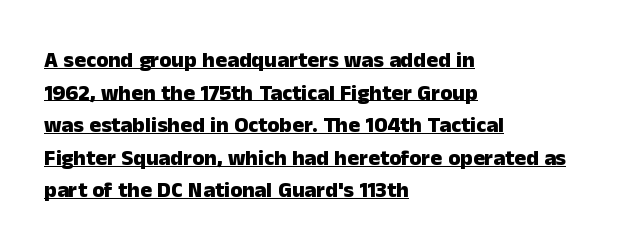
The image shows 22 px bold type, upright; set left-aligned, normal line spacing (1.48x), normal letter spacing, underlined.
